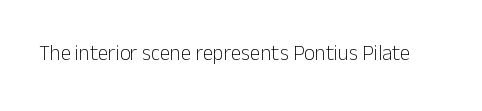
The image shows 21 px text type, upright; set normal letter spacing, not underlined.
